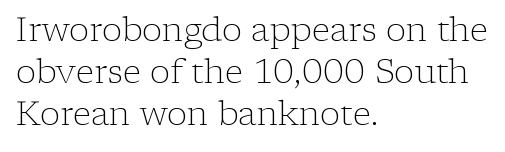
There is no visible air inserted between adjacent glyphs. Looks like regular typesetting: each glyph gets only the width it needs. This is roman type, the default non-slanted kind. The compositor pushed each line to the left boundary.
